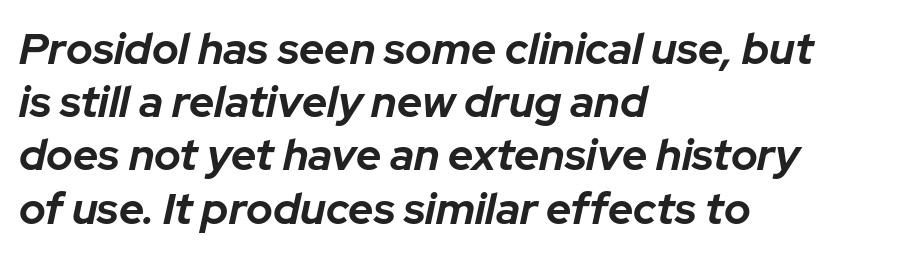
The image shows 44 px bold type, italic (leaning right); set left-aligned, line spacing 1.21x, normal letter spacing, not underlined; low stroke contrast and a medium x-height.
